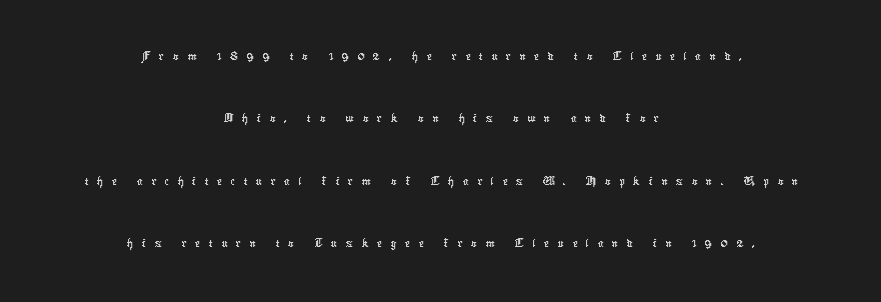
Q: Is the typeface a serif or a sans-serif typeface? A: Sans-serif.
Q: Is the text underlined? A: No.
Q: How is the paragraph aligned? A: Centered.
Q: Is the spacing between letters normal or unusually wide? A: Unusually wide.
Q: Is the spacing between lines tight, normal or loose? A: Loose.
Q: Width (condensed, normal, or wide)? A: Condensed.
Q: Stroke contrast? A: Low.
Q: x-height? A: Medium.
Q: Monospaced? A: No.
